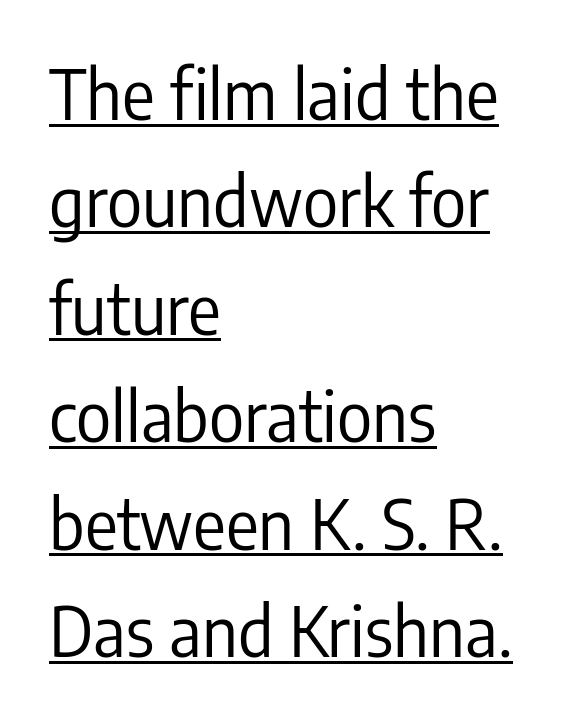
Q: Is the text bold? A: No.
Q: Is the text italic (slanted)? A: No, it is upright.
Q: Is the typeface a serif or a sans-serif typeface? A: Sans-serif.
Q: Is the text underlined? A: Yes.
Q: How is the paragraph aligned? A: Left-aligned.
Q: Is the spacing between letters normal or unusually wide? A: Normal.
Q: Is the spacing between lines tight, normal or loose? A: Normal.
Q: Width (condensed, normal, or wide)? A: Condensed.
Q: Stroke contrast? A: Low.
Q: x-height? A: Medium.
Q: Monospaced? A: No.
